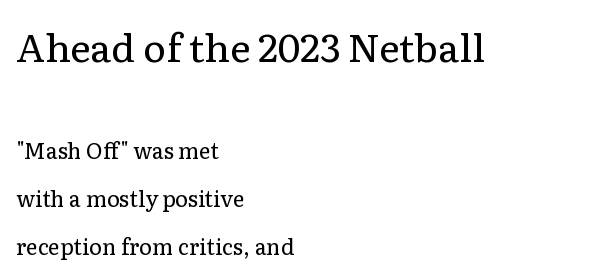
Q: Is the text bold? A: No.
Q: Is the text italic (slanted)? A: No, it is upright.
Q: Is the typeface a serif or a sans-serif typeface? A: Serif.
Q: Is the text underlined? A: No.
Q: How is the paragraph aligned? A: Left-aligned.
Q: Is the spacing between letters normal or unusually wide? A: Normal.
Q: Is the spacing between lines tight, normal or loose? A: Loose.
Q: Which block of text is set in a larger size, the first (top) or the second (bottom)? A: The first (top) one.
Q: Width (condensed, normal, or wide)? A: Normal.
Q: Stroke contrast? A: Low.
Q: x-height? A: Medium.
Q: Monospaced? A: No.
